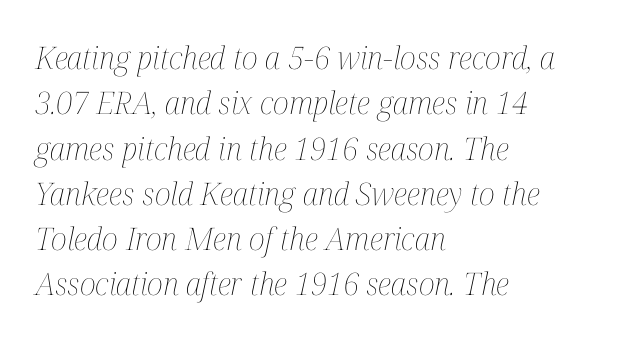
The image shows 31 px thin, condensed type, italic (leaning right); set left-aligned, normal line spacing (1.46x), normal letter spacing, not underlined; medium stroke contrast and a medium x-height.
